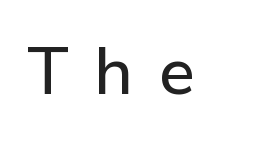
The image shows 66 px sans-serif type, upright; set unusually wide letter spacing (+0.39 em), not underlined; low stroke contrast and a medium x-height.
